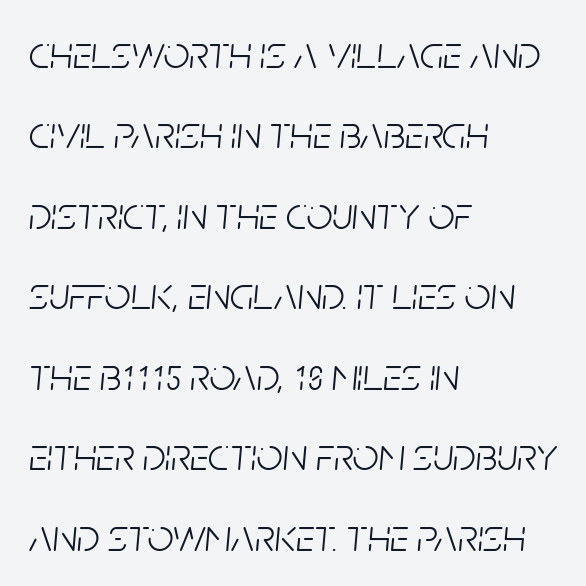
No extra ink here — the face is not bold. Glance below the letters and you will spot only blank space. The letters advance in unequal steps, a hallmark of proportional type. Slanted lettering throughout. This sample is left-justified, so line endings fall wherever the words run out.
